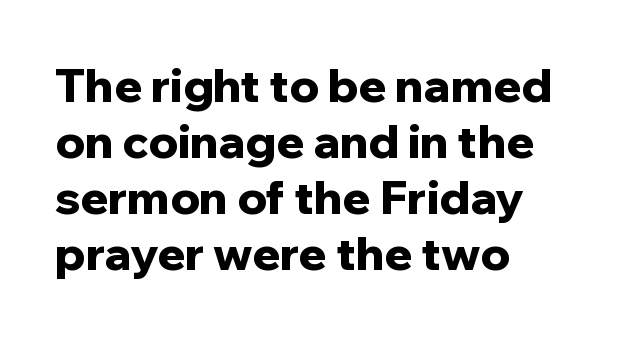
The image shows 46 px bold sans-serif type, upright; set left-aligned, line spacing 1.22x, normal letter spacing, not underlined; low stroke contrast and a medium x-height.
